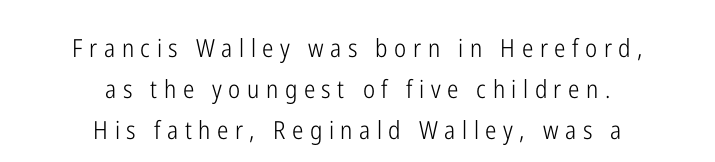
The image shows 25 px text type, upright; set centered, normal line spacing (1.64x), unusually wide letter spacing (+0.26 em), not underlined.
